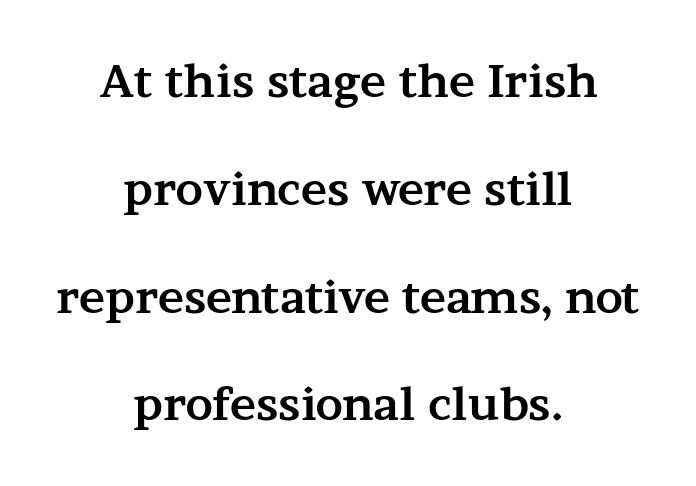
The image shows 44 px bold, wide serif type, upright; set centered, loose line spacing (2.45x), normal letter spacing, not underlined; medium stroke contrast and a medium x-height.
